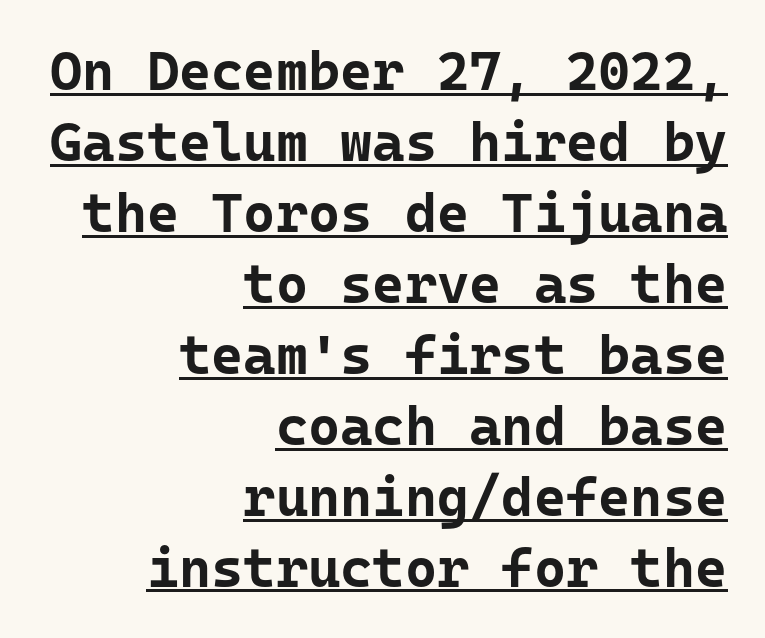
Unlike italic type, these characters show no tilt at all. Summary of vertical rhythm: regular, with standard interline spacing. No feet cap the strokes, marking this as sans-serif type. The words here are underlined.
